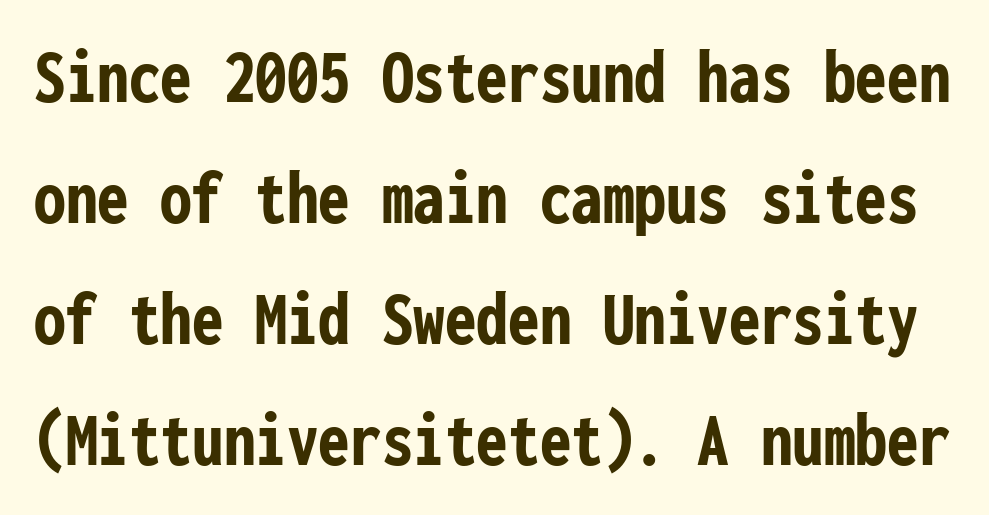
Q: Is the text bold? A: Yes.
Q: Is the text italic (slanted)? A: No, it is upright.
Q: Is the typeface a serif or a sans-serif typeface? A: Sans-serif.
Q: Is the text underlined? A: No.
Q: Is the spacing between letters normal or unusually wide? A: Normal.
Q: Is the spacing between lines tight, normal or loose? A: Normal.
Q: Width (condensed, normal, or wide)? A: Condensed.
Q: Stroke contrast? A: Low.
Q: x-height? A: Medium.
Q: Monospaced? A: Yes.
